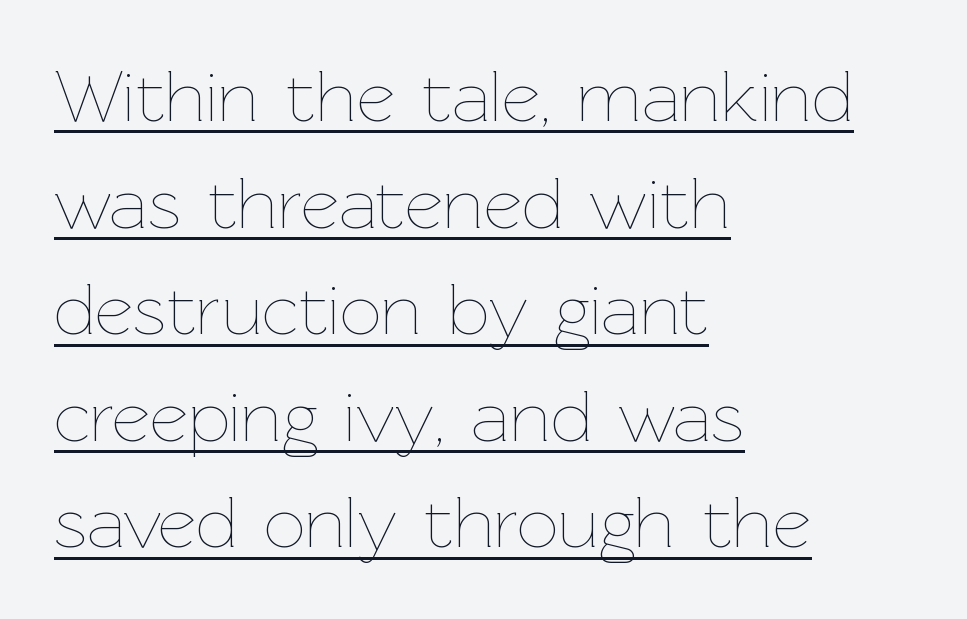
The image shows 74 px thin type, upright; set left-aligned, normal line spacing (1.44x), normal letter spacing, underlined; low stroke contrast and a medium x-height.
